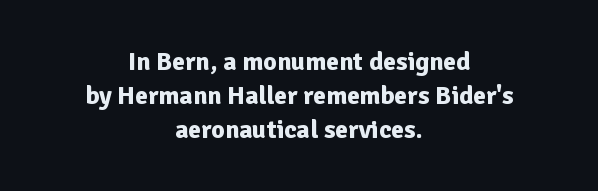
The image shows 26 px bold type, upright; set centered, normal line spacing (1.3x), normal letter spacing, not underlined.
